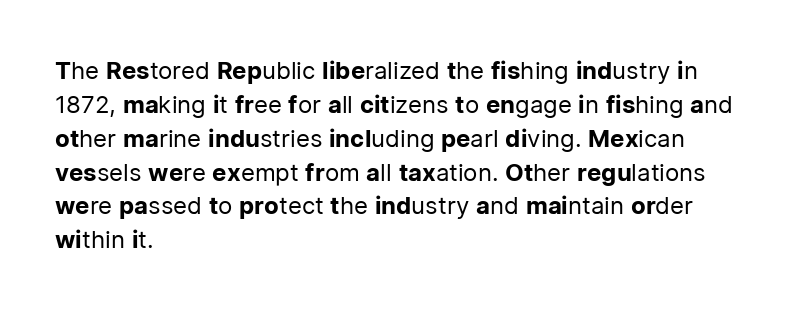
{"italic": "no", "bold": "no", "underline": "no", "align": "left", "line_spacing": "normal", "line_spacing_ratio": 1.41, "letter_spacing": "normal", "letter_spacing_em": 0.0, "glyph_px": 24}
